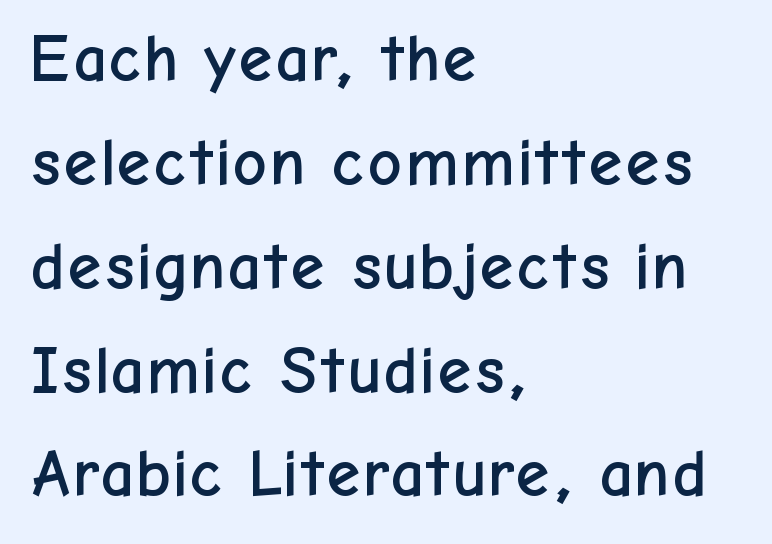
{"serif": "no", "italic": "no", "width": "normal", "stroke_contrast": "low", "x_height": "medium", "monospaced": "no", "underline": "no", "align": "left", "line_spacing": "normal", "line_spacing_ratio": 1.55, "letter_spacing": "normal", "letter_spacing_em": 0.0, "glyph_px": 67}
